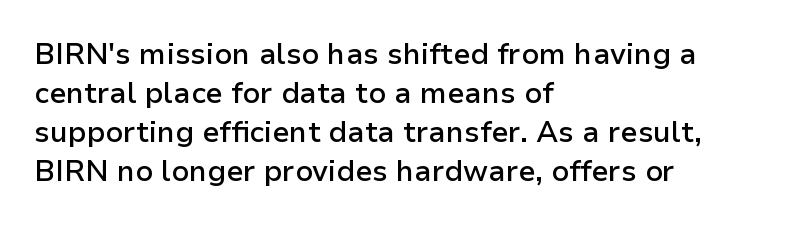
Q: Is the text bold? A: Semi-bold.
Q: Is the text italic (slanted)? A: No, it is upright.
Q: Is the typeface a serif or a sans-serif typeface? A: Sans-serif.
Q: Is the text underlined? A: No.
Q: How is the paragraph aligned? A: Left-aligned.
Q: Is the spacing between letters normal or unusually wide? A: Normal.
Q: Is the spacing between lines tight, normal or loose? A: Normal.
Q: Width (condensed, normal, or wide)? A: Normal.
Q: Stroke contrast? A: Low.
Q: x-height? A: Medium.
Q: Monospaced? A: No.
